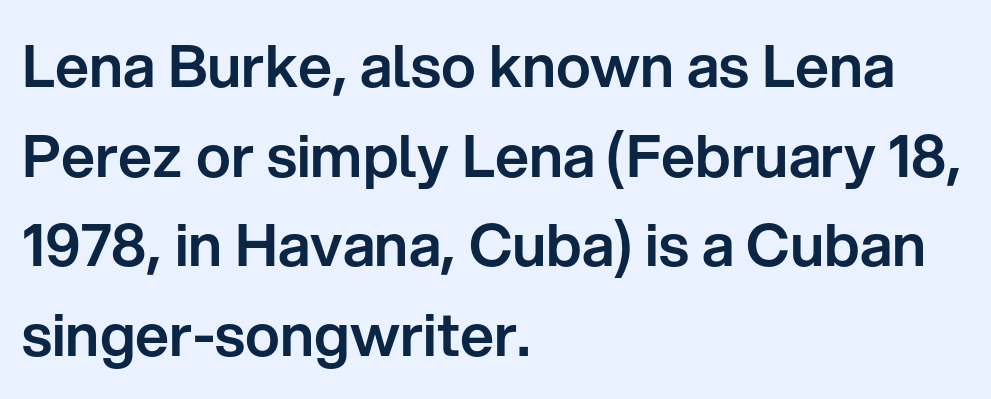
The rendering uses natural spacing where letterforms have individual widths. Honestly, the row spacing looks completely unremarkable. What kind of face is this? One without serifs — a sans. Alignment: flush left. The zone under the glyphs is completely vacant.
